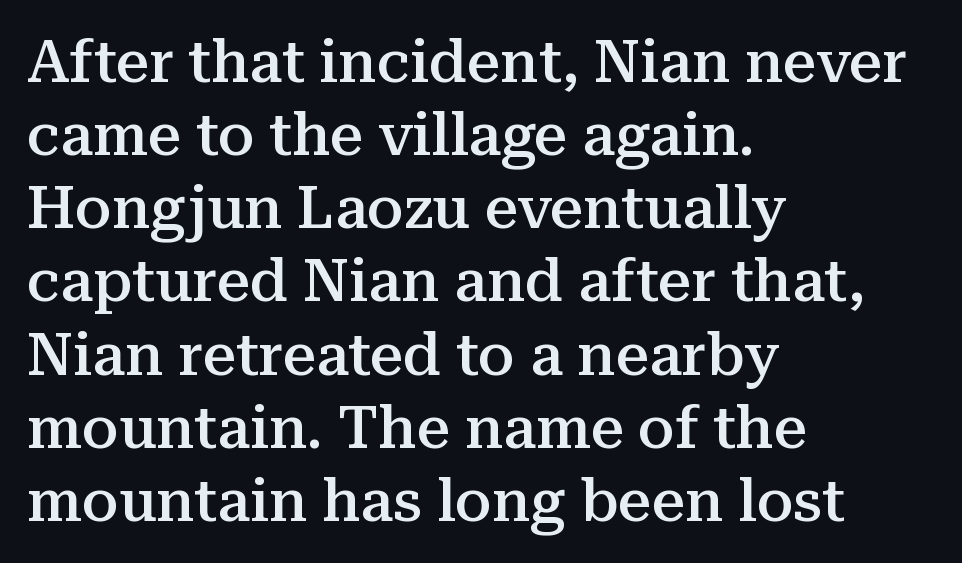
The image shows 59 px semibold serif type, upright; set left-aligned, line spacing 1.24x, normal letter spacing, not underlined; medium stroke contrast and a medium x-height.
